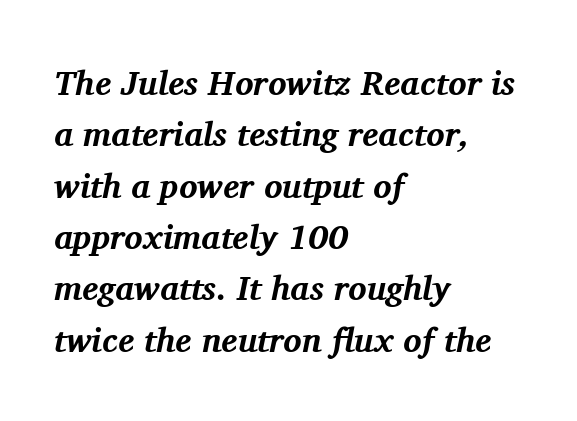
{"serif": "yes", "italic": "yes", "lean": "right", "slant_degrees": 11, "bold": "yes", "weight": "bold", "width": "normal", "stroke_contrast": "medium", "x_height": "medium", "monospaced": "no", "underline": "no", "align": "left", "line_spacing": "normal", "line_spacing_ratio": 1.51, "letter_spacing": "normal", "letter_spacing_em": 0.0, "glyph_px": 34}
